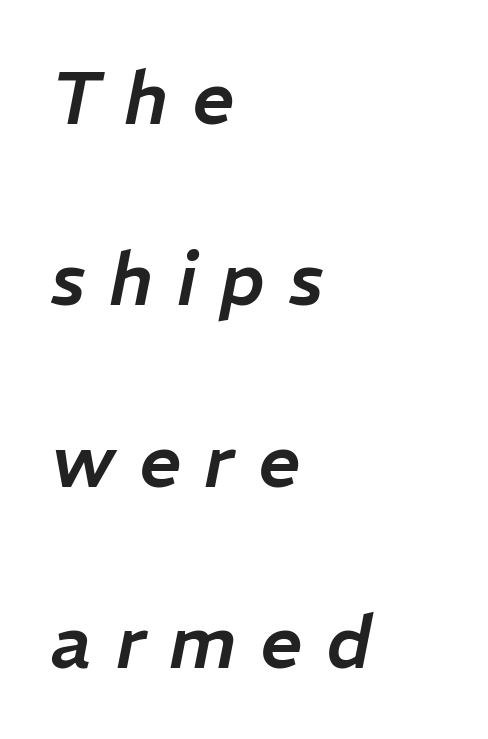
The image shows 74 px text type, italic (leaning right); set left-aligned, loose line spacing (2.45x), unusually wide letter spacing (+0.32 em), not underlined; low stroke contrast and a medium x-height.
